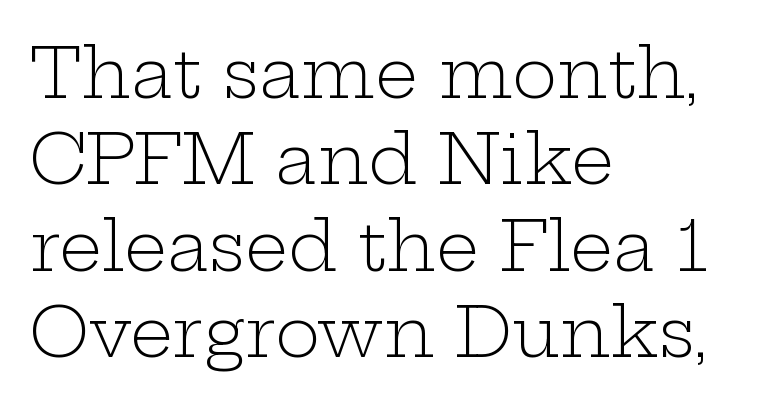
{"serif": "yes", "italic": "no", "bold": "no", "weight": "light", "width": "wide", "stroke_contrast": "low", "x_height": "medium", "monospaced": "no", "underline": "no", "align": "left", "line_spacing": "normal", "line_spacing_ratio": 1.27, "letter_spacing": "normal", "letter_spacing_em": 0.0, "glyph_px": 68}
